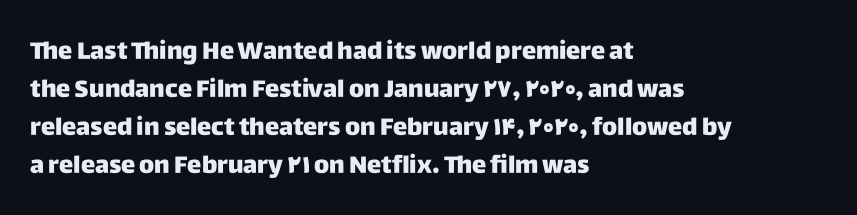
Q: Is the text italic (slanted)? A: No, it is upright.
Q: Is the text underlined? A: No.
Q: How is the paragraph aligned? A: Left-aligned.
Q: Is the spacing between letters normal or unusually wide? A: Normal.
Q: Is the spacing between lines tight, normal or loose? A: Normal.
